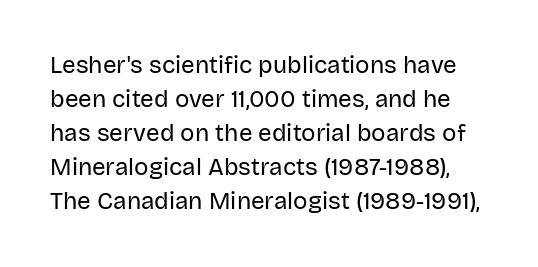
Honestly, the row spacing looks completely unremarkable. Does extra space separate the letters? No, they use regular spacing. Bare-footed words on every line. A light-to-regular cut is what we see here.
